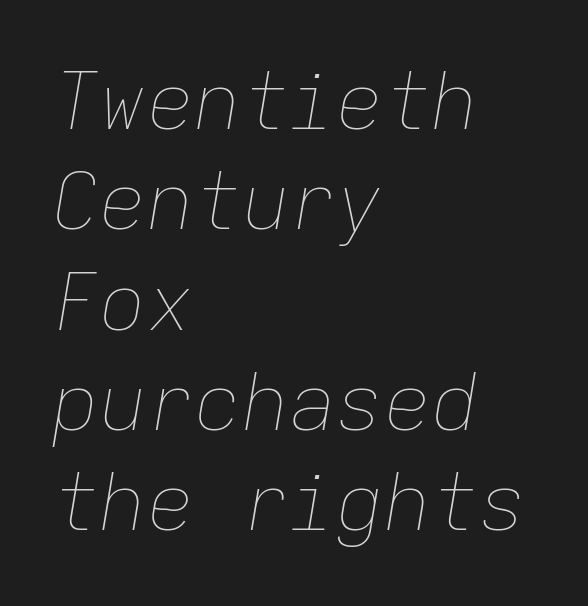
Slanted lettering throughout. Weight: not bold — regular or lighter. The line-height multiplier appears to be the usual default. Spacing verdict: monospaced, one width for all characters. Is the letter spacing exaggerated? No — it looks like the ordinary default. If you drew a ruler down the left edge, every line would touch it.
